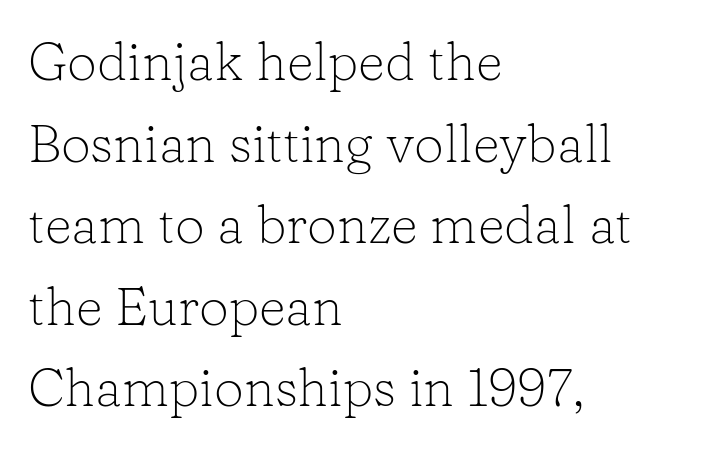
The image shows 53 px light serif type, upright; set left-aligned, normal line spacing (1.54x), normal letter spacing, not underlined; low stroke contrast and a medium x-height.
